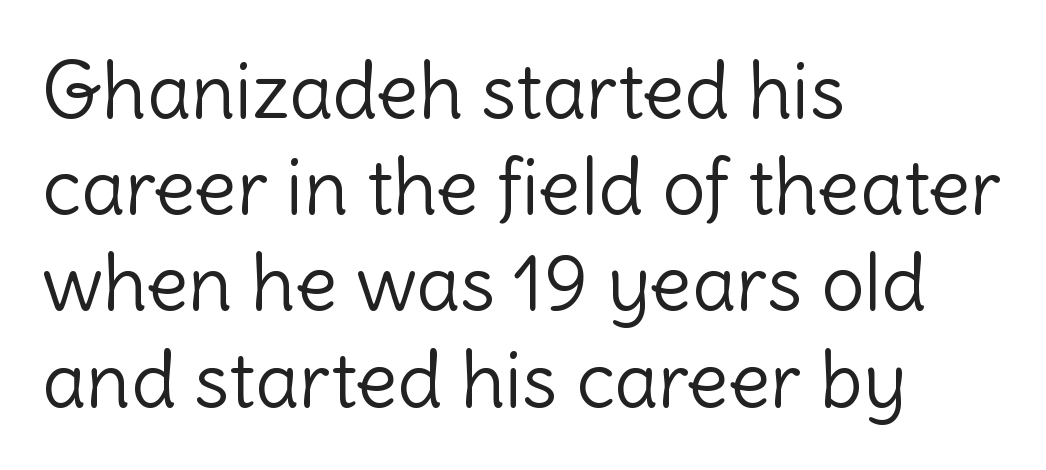
{"serif": "no", "italic": "no", "bold": "no", "weight": "light", "width": "normal", "stroke_contrast": "low", "x_height": "medium", "monospaced": "no", "underline": "no", "align": "left", "line_spacing": "normal", "line_spacing_ratio": 1.25, "letter_spacing": "normal", "letter_spacing_em": 0.0, "glyph_px": 77}
